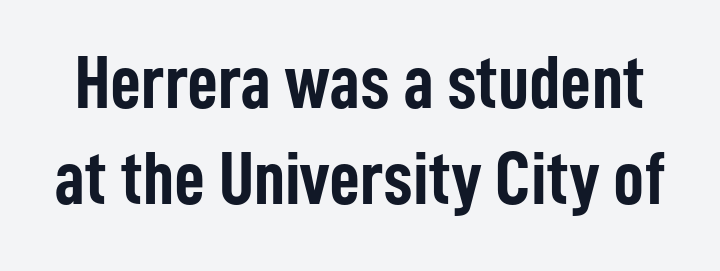
Q: Is the text bold? A: Yes.
Q: Is the text italic (slanted)? A: No, it is upright.
Q: Is the typeface a serif or a sans-serif typeface? A: Sans-serif.
Q: Is the text underlined? A: No.
Q: Is the spacing between letters normal or unusually wide? A: Normal.
Q: Is the spacing between lines tight, normal or loose? A: Normal.
Q: Width (condensed, normal, or wide)? A: Condensed.
Q: Stroke contrast? A: Low.
Q: x-height? A: Medium.
Q: Monospaced? A: No.
